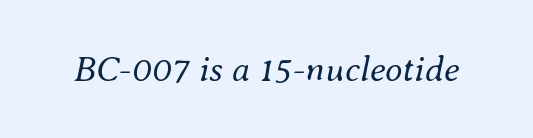
Students, note that the glyphs here touch the page at normal intervals. Nobody drew a line under any word here. Character widths vary here, with narrow letters taking less room than wide ones. The weight tops out at a normal text grade. The glyphs look as if they've been sheared to an angle.
